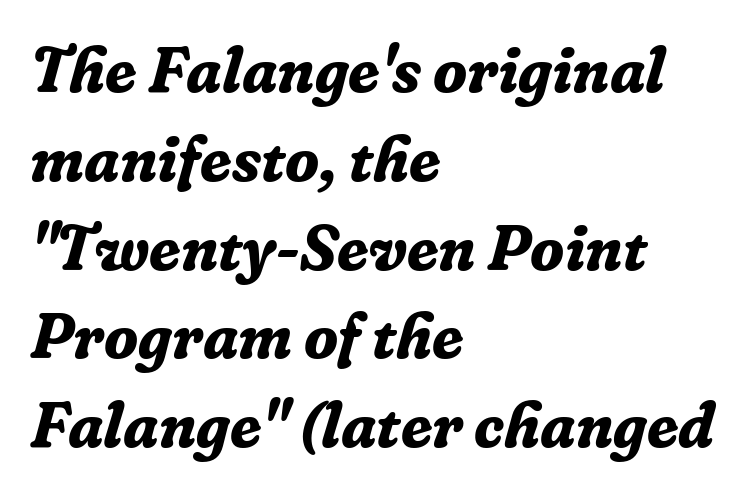
{"serif": "yes", "italic": "yes", "lean": "right", "slant_degrees": 16, "bold": "yes", "weight": "bold", "width": "normal", "stroke_contrast": "low", "x_height": "medium", "monospaced": "no", "underline": "no", "align": "left", "line_spacing": "normal", "line_spacing_ratio": 1.41, "letter_spacing": "normal", "letter_spacing_em": 0.0, "glyph_px": 63}
